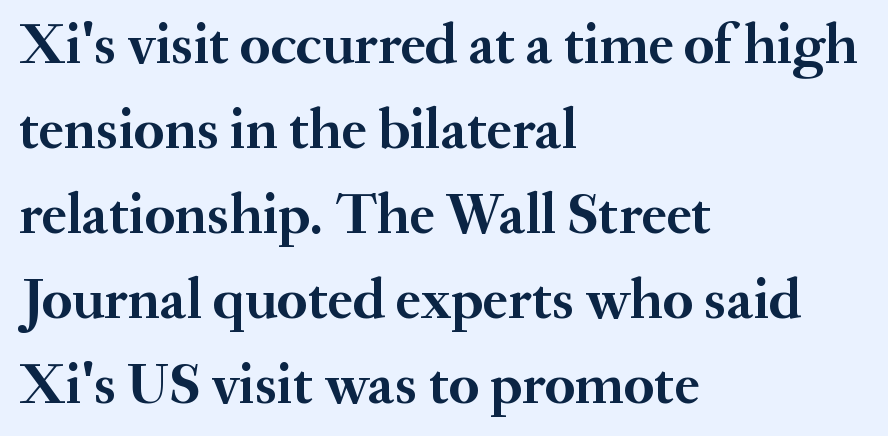
Posture: straight, roman, zero tilt. Heft: maximum for text — a bold. Words appear dense and cohesive because spacing is normal. Are there feet on the stems? There are — it's a serif. The ragged edge is on the right, which tells us the setting is flush left. Just letters on the line, the space beneath them empty.
